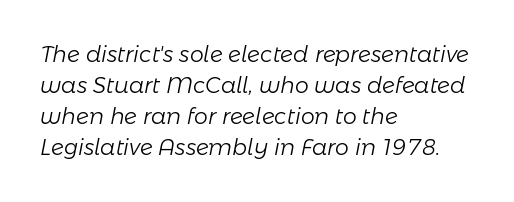
Q: Is the text bold? A: No.
Q: Is the text italic (slanted)? A: Yes, it leans right by about 11 degrees.
Q: Is the text underlined? A: No.
Q: How is the paragraph aligned? A: Left-aligned.
Q: Is the spacing between letters normal or unusually wide? A: Normal.
Q: Is the spacing between lines tight, normal or loose? A: Normal.
